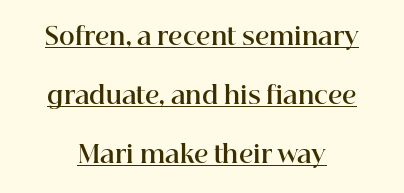
Caption: lettering with a line underneath. Inter-character spacing is left at the font's built-in metrics. Unlike italic type, these characters show no tilt at all. Every row of glyphs is offset so its center matches the block's center. Strokes here are thick enough to call this a true bold. Leading: increased.
